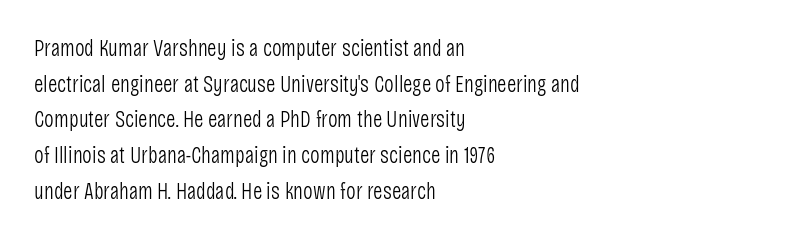
The image shows 23 px text type, upright; set left-aligned, normal line spacing (1.55x), normal letter spacing, not underlined.
